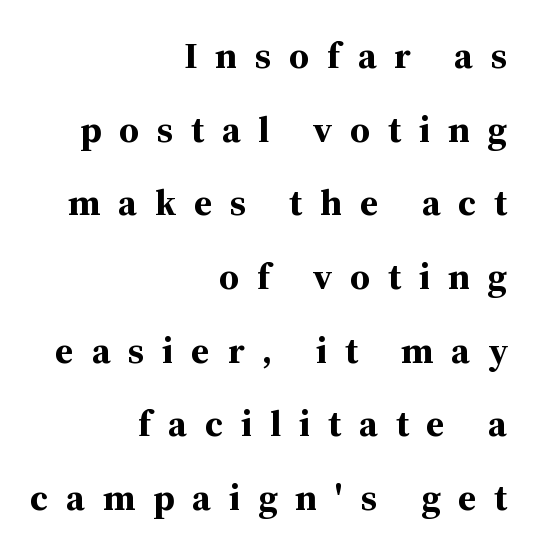
The image shows 37 px bold serif type, upright; set right-aligned, loose line spacing (1.99x), unusually wide letter spacing (+0.48 em), not underlined; medium stroke contrast and a medium x-height.
